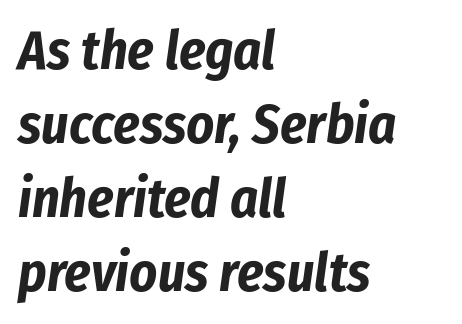
Rule under the text: the space is simply empty. Caption: multi-line text, flush left, ragged right. The rendering applies a slant to the glyphs. This sample uses plain, unmodified letter spacing. Heft: maximum for text — a bold. Horizontal bands of white between lines are of average thickness.
